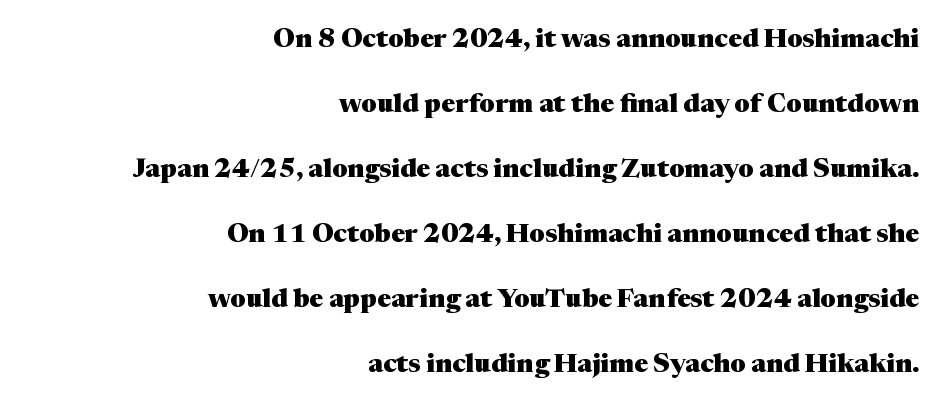
{"italic": "no", "bold": "yes", "underline": "no", "align": "right", "line_spacing": "loose", "line_spacing_ratio": 2.5, "letter_spacing": "normal", "letter_spacing_em": 0.0, "glyph_px": 26}
